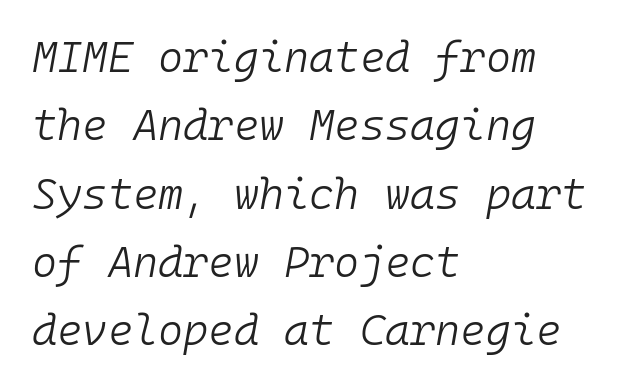
The image shows 43 px light type, italic (leaning right), monospaced; set left-aligned, normal line spacing (1.59x), normal letter spacing, not underlined; low stroke contrast and a medium x-height.
